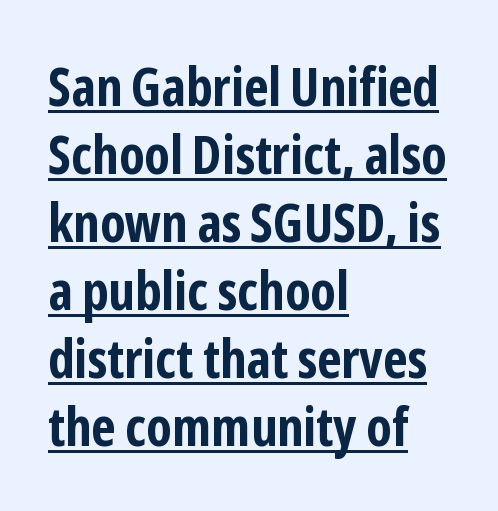
Q: Is the text bold? A: Yes.
Q: Is the text italic (slanted)? A: No, it is upright.
Q: Is the typeface a serif or a sans-serif typeface? A: Sans-serif.
Q: Is the text underlined? A: Yes.
Q: How is the paragraph aligned? A: Left-aligned.
Q: Is the spacing between letters normal or unusually wide? A: Normal.
Q: Is the spacing between lines tight, normal or loose? A: Normal.
Q: Width (condensed, normal, or wide)? A: Condensed.
Q: Stroke contrast? A: Low.
Q: x-height? A: Medium.
Q: Monospaced? A: No.
